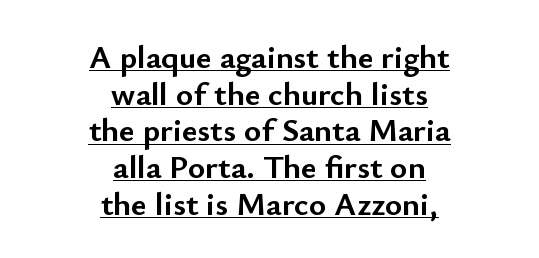
Q: Is the text bold? A: Yes.
Q: Is the text italic (slanted)? A: No, it is upright.
Q: Is the typeface a serif or a sans-serif typeface? A: Sans-serif.
Q: Is the text underlined? A: Yes.
Q: How is the paragraph aligned? A: Centered.
Q: Is the spacing between letters normal or unusually wide? A: Normal.
Q: Is the spacing between lines tight, normal or loose? A: Tight.
Q: Width (condensed, normal, or wide)? A: Normal.
Q: Stroke contrast? A: Low.
Q: x-height? A: Small.
Q: Monospaced? A: No.
